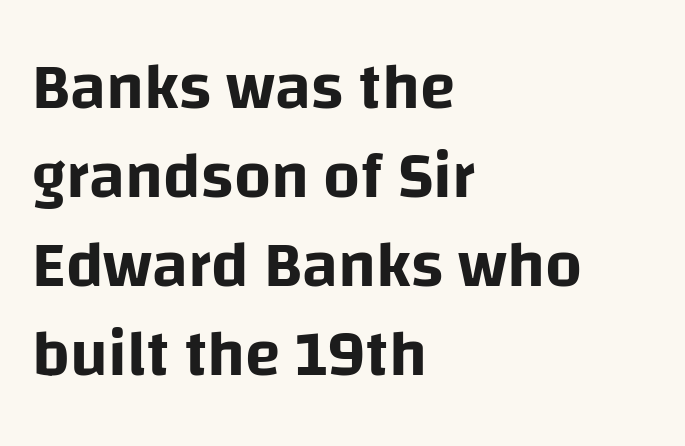
{"serif": "no", "italic": "no", "width": "normal", "stroke_contrast": "low", "x_height": "large", "monospaced": "no", "underline": "no", "align": "left", "line_spacing": "normal", "line_spacing_ratio": 1.37, "letter_spacing": "normal", "letter_spacing_em": 0.0, "glyph_px": 65}
